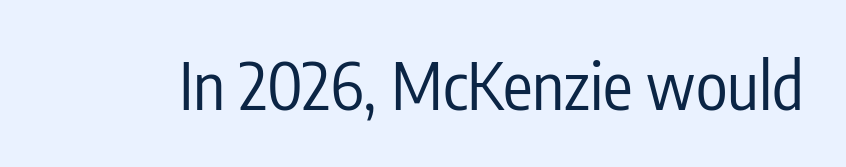
{"serif": "no", "italic": "no", "bold": "no", "weight": "regular", "width": "condensed", "stroke_contrast": "low", "x_height": "medium", "monospaced": "no", "underline": "no", "letter_spacing": "normal", "letter_spacing_em": 0.0, "glyph_px": 66}
